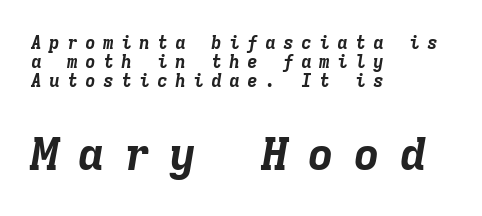
Q: Is the text bold? A: Yes.
Q: Is the text italic (slanted)? A: Yes, it leans right by about 9 degrees.
Q: Is the text underlined? A: No.
Q: How is the paragraph aligned? A: Left-aligned.
Q: Is the spacing between letters normal or unusually wide? A: Unusually wide.
Q: Is the spacing between lines tight, normal or loose? A: Tight.
Q: Which block of text is set in a larger size, the first (top) or the second (bottom)? A: The second (bottom) one.
Q: Width (condensed, normal, or wide)? A: Normal.
Q: Stroke contrast? A: Low.
Q: x-height? A: Medium.
Q: Monospaced? A: Yes.
